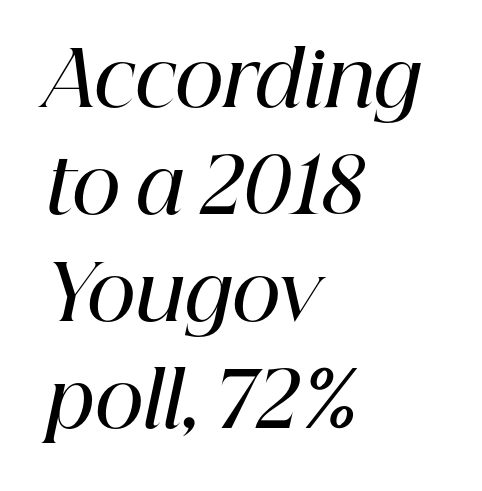
Slanted lettering throughout. This rendering employs a face with finishing strokes, i.e., a serif. The face used here is a semibold: visibly heavier than regular, lighter than bold. Line spacing here is normal.
